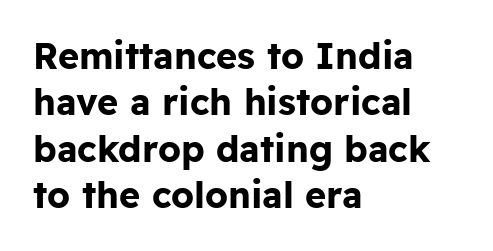
{"serif": "no", "italic": "no", "bold": "yes", "weight": "bold", "width": "normal", "stroke_contrast": "low", "x_height": "medium", "monospaced": "no", "underline": "no", "align": "left", "line_spacing": "normal", "line_spacing_ratio": 1.29, "letter_spacing": "normal", "letter_spacing_em": 0.0, "glyph_px": 36}
